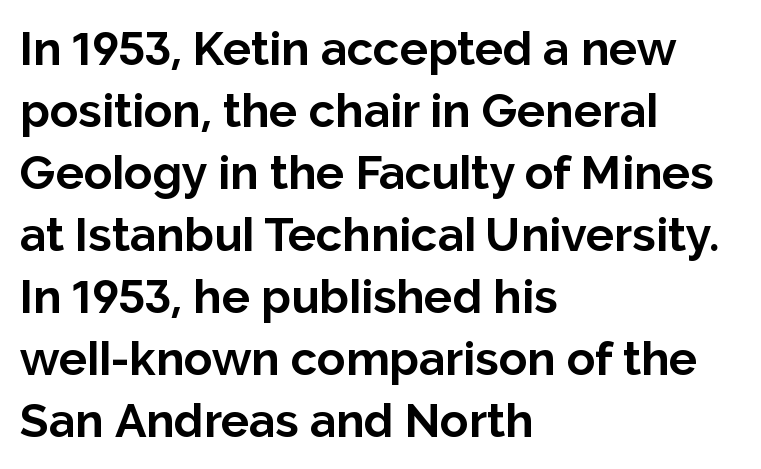
Reading down the block, your eye returns to a fixed left position each line. This is heavy type, rendered in bold. Descender tails drop into unmarked territory. Successive baselines arrive at the customary interval.
